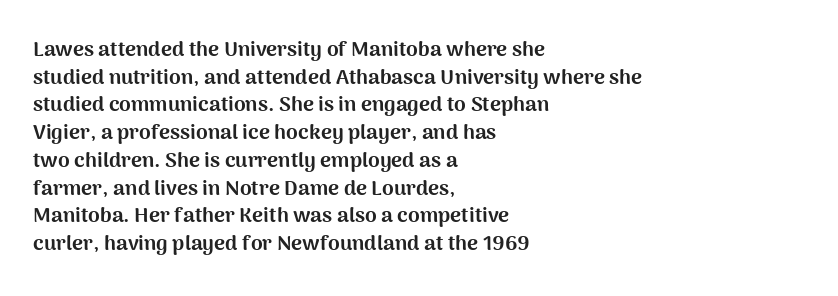
It's the straight-up-and-down kind of type. The words here are not underlined. Summary of vertical rhythm: regular, with standard interline spacing. Alignment: flush left. The rendering keeps characters at their native spacing.
